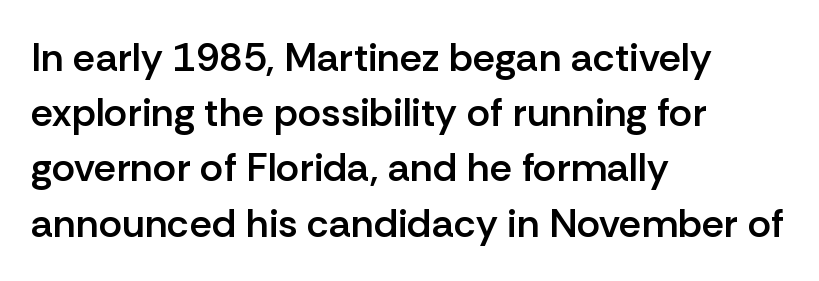
{"serif": "no", "italic": "no", "bold": "semi", "weight": "semibold", "width": "normal", "stroke_contrast": "low", "x_height": "medium", "monospaced": "no", "underline": "no", "align": "left", "line_spacing": "normal", "line_spacing_ratio": 1.38, "letter_spacing": "normal", "letter_spacing_em": 0.0, "glyph_px": 40}
